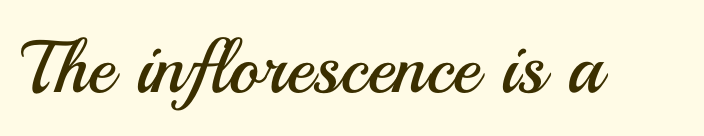
A clean baseline with only descenders dipping below it. The typesetting does not lean heavy: it is not bold. This rendering leaves character spacing at its baseline value. You could not count columns in this text — the font is proportionally spaced.
